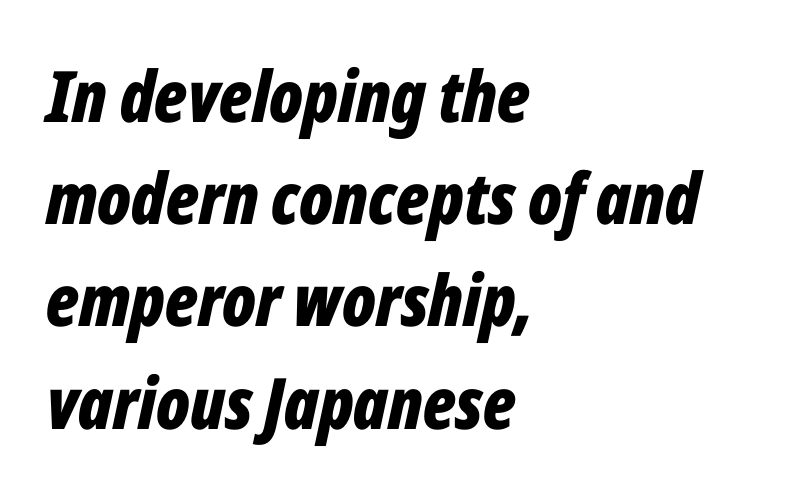
{"italic": "yes", "lean": "right", "slant_degrees": 12, "bold": "yes", "weight": "bold", "width": "condensed", "stroke_contrast": "low", "x_height": "medium", "monospaced": "no", "underline": "no", "align": "left", "line_spacing": "normal", "line_spacing_ratio": 1.44, "letter_spacing": "normal", "letter_spacing_em": 0.0, "glyph_px": 71}
